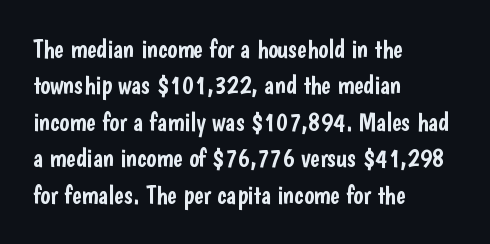
{"italic": "no", "underline": "no", "align": "left", "line_spacing": "normal", "line_spacing_ratio": 1.4, "letter_spacing": "normal", "letter_spacing_em": 0.0, "glyph_px": 26}
